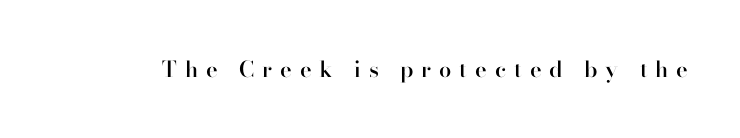
The letters stand upright; this is a roman face. These lines carry some extra weight — a demibold, not a full bold. Letters rest on an invisible, unmarked baseline. Students, note that the glyphs here are deliberately spaced far apart.
